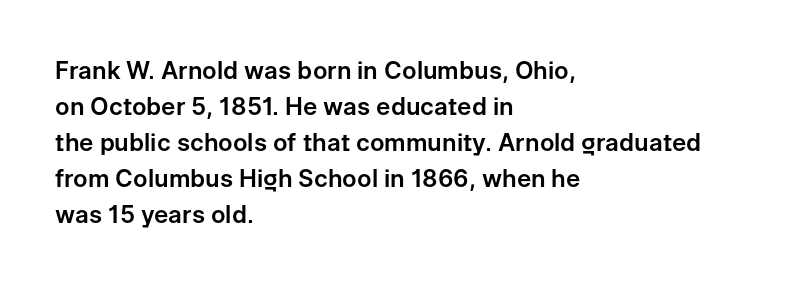
Q: Is the text italic (slanted)? A: No, it is upright.
Q: Is the text underlined? A: No.
Q: How is the paragraph aligned? A: Left-aligned.
Q: Is the spacing between letters normal or unusually wide? A: Normal.
Q: Is the spacing between lines tight, normal or loose? A: Normal.
